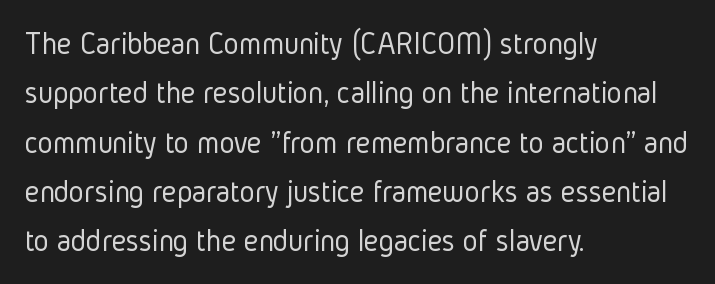
The image shows 32 px light, condensed sans-serif type, upright; set left-aligned, normal line spacing (1.54x), normal letter spacing, not underlined; low stroke contrast and a medium x-height.
